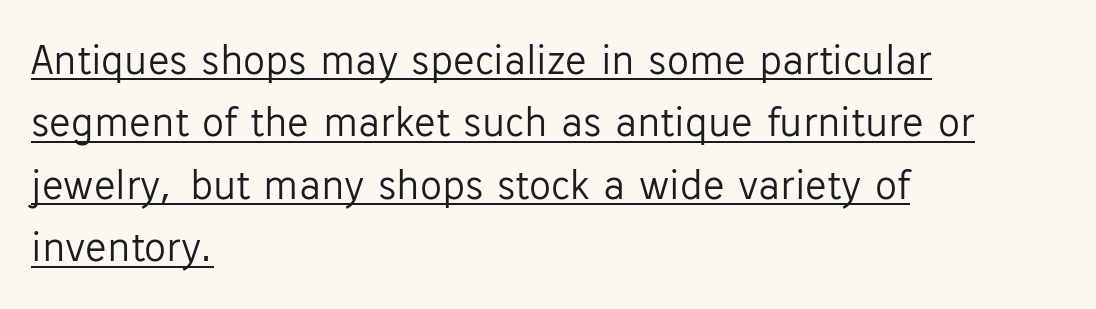
What decoration does the sample have? An underline. These lines are rendered in a variable-pitch font. If you measured baseline to baseline, you'd find a middling distance. If you drew a ruler down the left edge, every line would touch it. Letterform terminals end flat and unadorned throughout the passage. Nothing unusual about the tracking: characters are spaced as the font intends.
